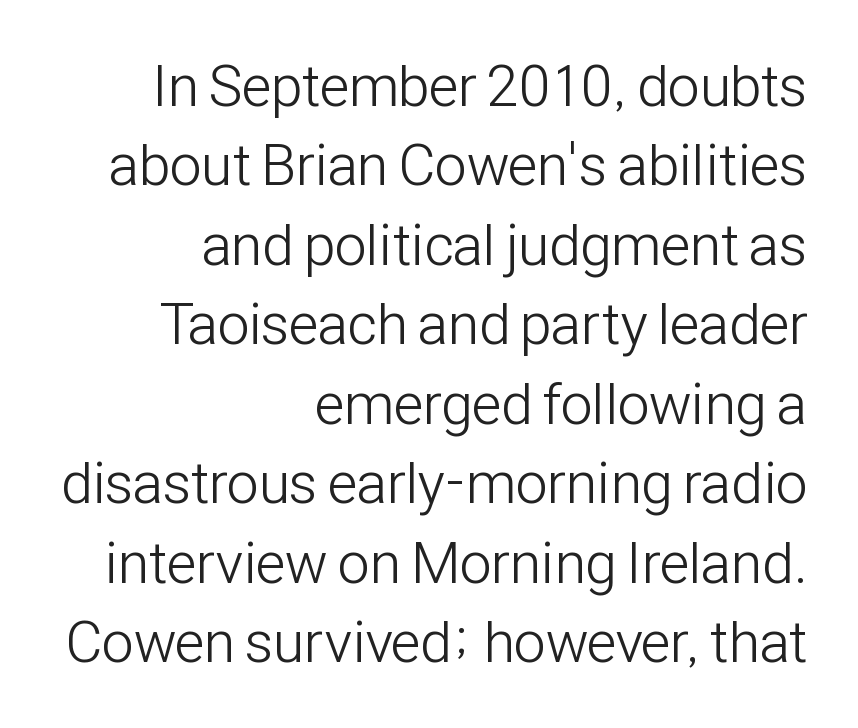
Clear beneath every line of the passage. The font sits on the lighter half of the weight spectrum, regular included. Letter spacing: default. Looks like regular typesetting: each glyph gets only the width it needs. Each line ends at the same right margin while the left side varies. Line spacing here is normal.
